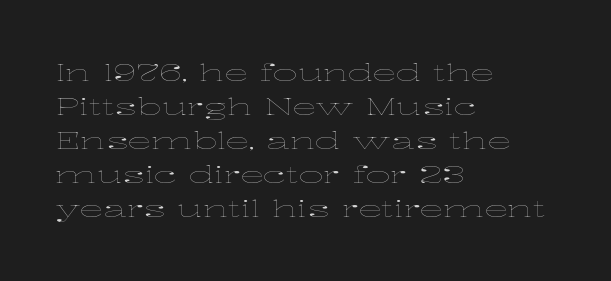
{"italic": "no", "bold": "no", "underline": "no", "align": "left", "line_spacing": "normal", "line_spacing_ratio": 1.42, "letter_spacing": "normal", "letter_spacing_em": 0.0, "glyph_px": 24}
